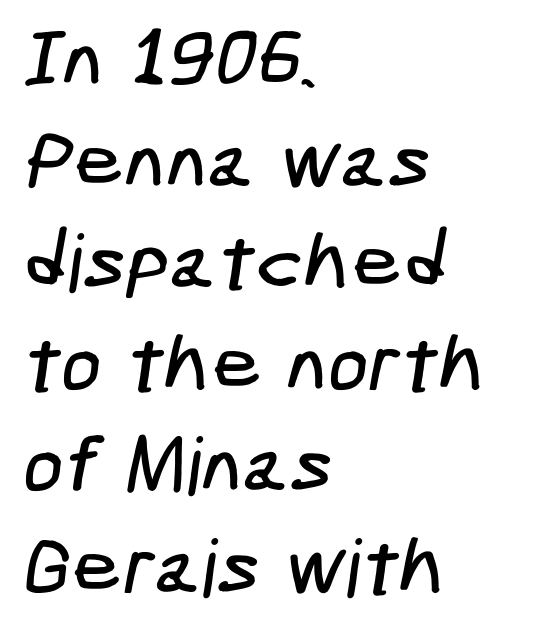
{"serif": "no", "width": "condensed", "stroke_contrast": "low", "x_height": "medium", "underline": "no", "align": "left", "line_spacing": "normal", "line_spacing_ratio": 1.27, "letter_spacing": "normal", "letter_spacing_em": 0.0, "glyph_px": 80}
